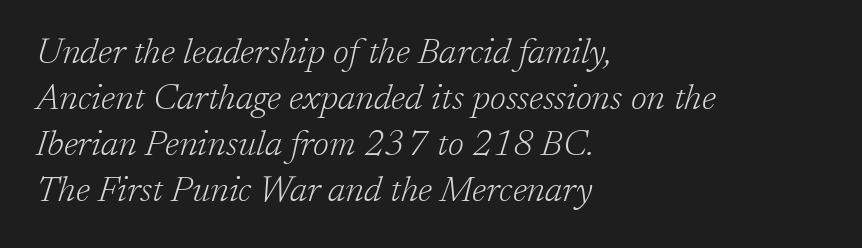
These lines are set flush left with a ragged right edge. Summary of weight: not heavy and not bold. The rendering uses a moderate line-height, typical for paragraphs. In terms of posture, this sample is oblique. What stands out about the letter spacing? Nothing — it is the standard amount. Character widths vary here, with narrow letters taking less room than wide ones.
